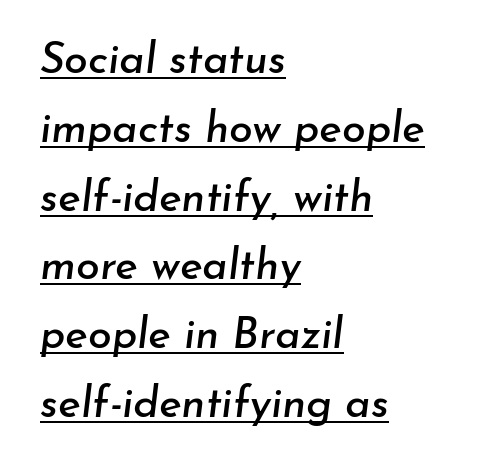
{"italic": "yes", "lean": "right", "slant_degrees": 7, "width": "normal", "stroke_contrast": "low", "x_height": "small", "monospaced": "no", "underline": "yes", "align": "left", "line_spacing": "normal", "line_spacing_ratio": 1.6, "letter_spacing": "normal", "letter_spacing_em": 0.0, "glyph_px": 43}
